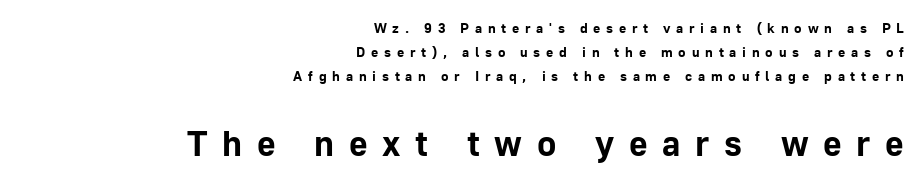
The image shows 36 px bold sans-serif type, upright; set right-aligned, line spacing 1.71x, unusually wide letter spacing (+0.41 em), not underlined; the second (bottom) block is 2.57x larger; low stroke contrast and a medium x-height.
